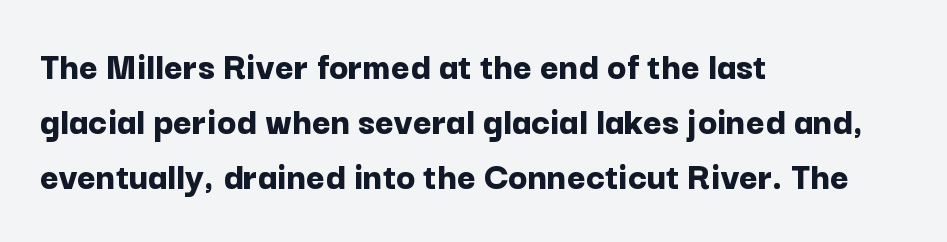
The image shows 40 px bold sans-serif type, upright; set left-aligned, normal line spacing (1.38x), normal letter spacing, not underlined; low stroke contrast and a medium x-height.
